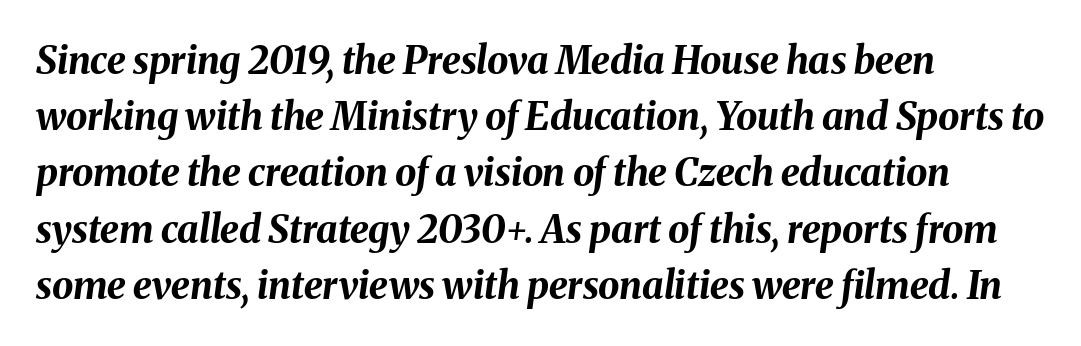
{"italic": "yes", "lean": "right", "slant_degrees": 8, "bold": "yes", "weight": "bold", "width": "normal", "stroke_contrast": "medium", "x_height": "medium", "monospaced": "no", "underline": "no", "align": "left", "line_spacing": "normal", "line_spacing_ratio": 1.48, "letter_spacing": "normal", "letter_spacing_em": 0.0, "glyph_px": 38}
